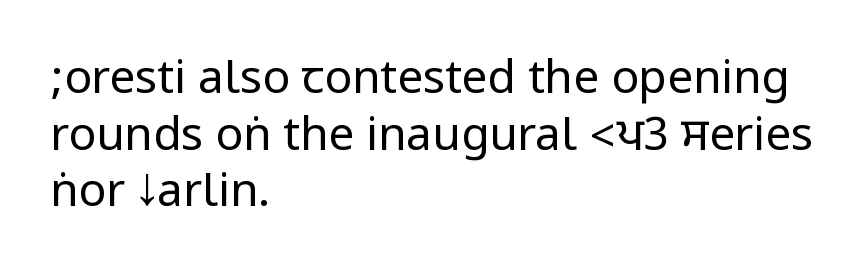
The image shows 46 px regular-weight, condensed sans-serif type, upright; set left-aligned, line spacing 1.23x, normal letter spacing, not underlined; low stroke contrast.
